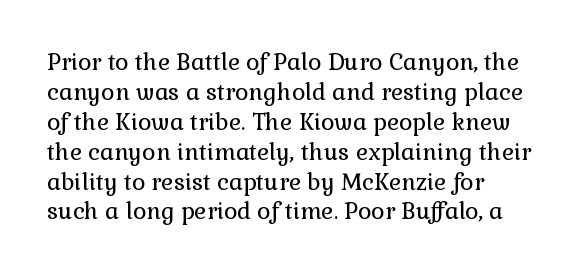
The image shows 23 px text type, upright; set left-aligned, normal line spacing (1.3x), normal letter spacing, not underlined.
